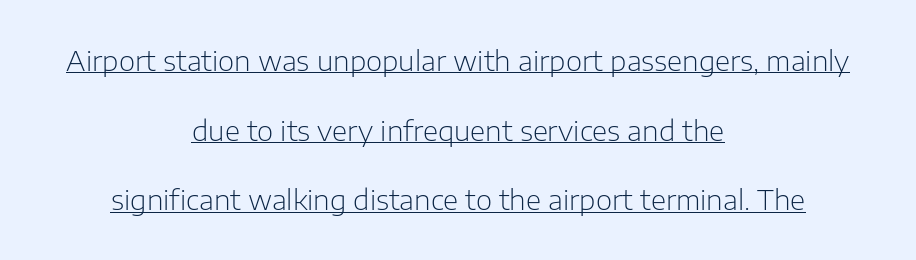
{"serif": "no", "italic": "no", "bold": "no", "weight": "light", "width": "normal", "stroke_contrast": "low", "x_height": "medium", "monospaced": "no", "underline": "yes", "align": "center", "line_spacing": "loose", "line_spacing_ratio": 2.49, "letter_spacing": "normal", "letter_spacing_em": 0.0, "glyph_px": 28}
